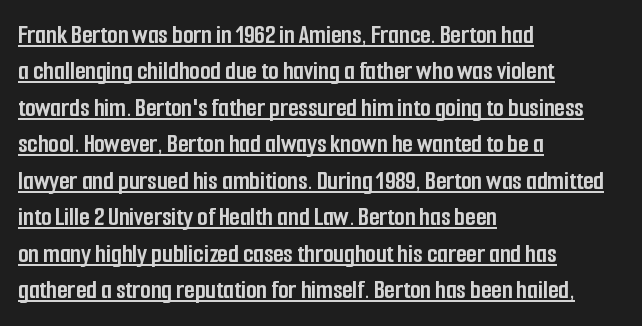
Q: Is the text bold? A: Yes.
Q: Is the text italic (slanted)? A: No, it is upright.
Q: Is the text underlined? A: Yes.
Q: How is the paragraph aligned? A: Left-aligned.
Q: Is the spacing between letters normal or unusually wide? A: Normal.
Q: Is the spacing between lines tight, normal or loose? A: Normal.
